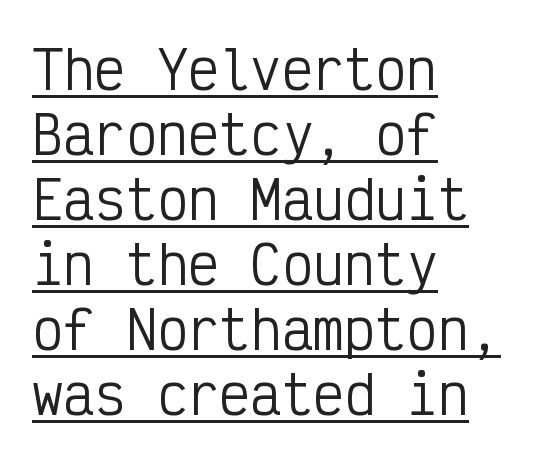
The image shows 52 px regular-weight, condensed sans-serif type, upright, monospaced; set left-aligned, normal line spacing (1.25x), normal letter spacing, underlined; low stroke contrast and a medium x-height.
